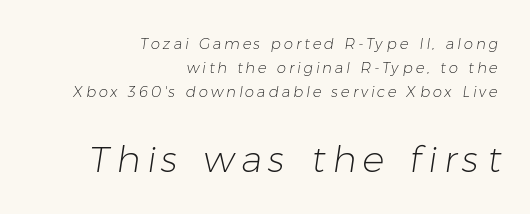
{"serif": "no", "bold": "no", "weight": "light", "width": "normal", "stroke_contrast": "low", "x_height": "medium", "monospaced": "no", "underline": "no", "align": "right", "line_spacing": "normal", "line_spacing_ratio": 1.6, "larger_block": "second", "size_ratio": 2.47, "glyph_px": 37}
